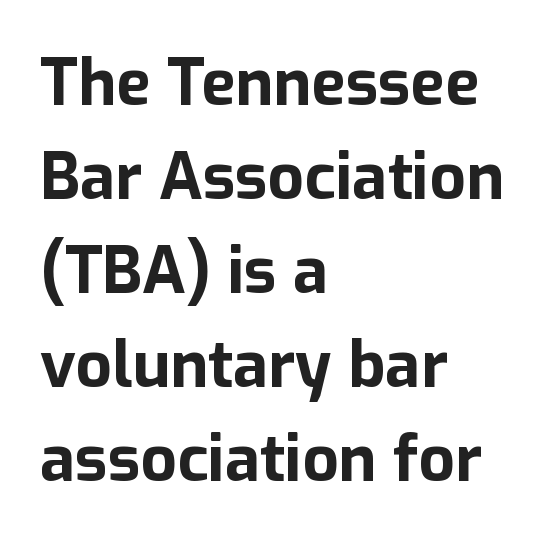
Q: Is the text bold? A: Yes.
Q: Is the text italic (slanted)? A: No, it is upright.
Q: Is the typeface a serif or a sans-serif typeface? A: Sans-serif.
Q: Is the text underlined? A: No.
Q: How is the paragraph aligned? A: Left-aligned.
Q: Is the spacing between letters normal or unusually wide? A: Normal.
Q: Is the spacing between lines tight, normal or loose? A: Normal.
Q: Width (condensed, normal, or wide)? A: Normal.
Q: Stroke contrast? A: Low.
Q: x-height? A: Medium.
Q: Monospaced? A: No.
